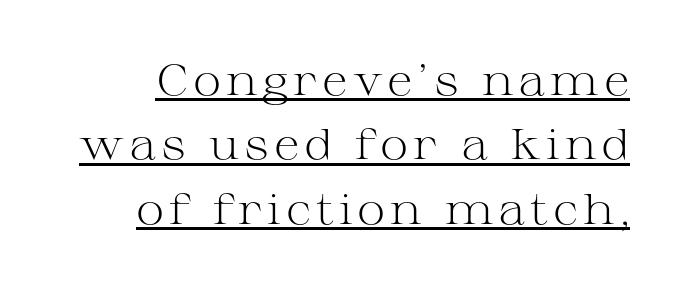
The glyphs are accompanied by a horizontal stroke just below them. Do the characters align in a grid? No, the font is proportional. Ordinary non-slanted type is in use. A typesetter would label this face a serif. In terms of leading, this rendering sits right in the middle. The passage shown is not bold in any degree.
